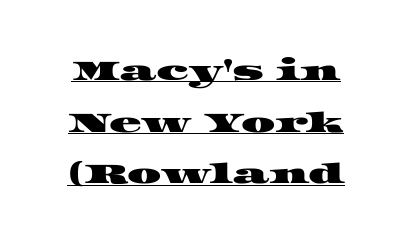
The image shows 27 px text type; set loose line spacing (1.91x), normal letter spacing, underlined.
